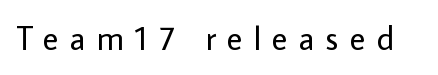
The image shows 33 px regular-weight sans-serif type, upright; set unusually wide letter spacing (+0.34 em), not underlined; low stroke contrast and a medium x-height.
